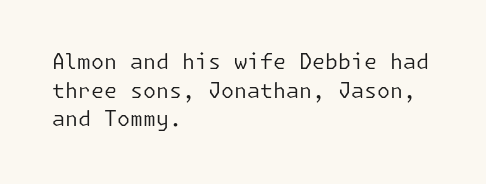
Q: Is the text bold? A: No.
Q: Is the text italic (slanted)? A: No, it is upright.
Q: Is the text underlined? A: No.
Q: How is the paragraph aligned? A: Left-aligned.
Q: Is the spacing between letters normal or unusually wide? A: Normal.
Q: Is the spacing between lines tight, normal or loose? A: Normal.
